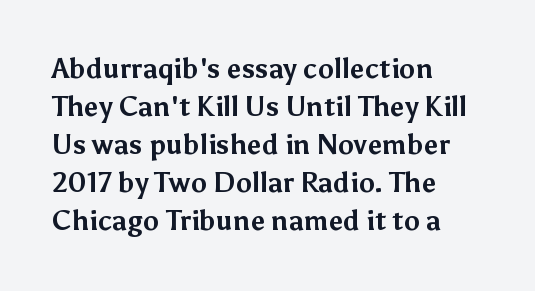
Q: Is the text bold? A: Yes.
Q: Is the text italic (slanted)? A: No, it is upright.
Q: Is the text underlined? A: No.
Q: How is the paragraph aligned? A: Left-aligned.
Q: Is the spacing between letters normal or unusually wide? A: Normal.
Q: Is the spacing between lines tight, normal or loose? A: Normal.
